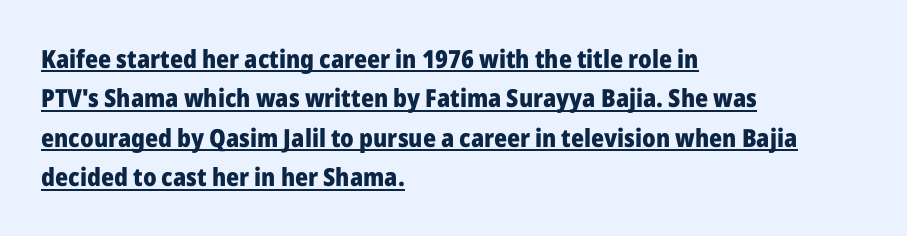
Where is the straight margin? On the left. Does a line run under the words? Yes, clearly. Observe the ordinary spacing: letters are neighbours, not strangers. Notice how thick the strokes are: this is what a full bold looks like. A normal amount of white space separates one row of letters from the next. Ascenders rise straight up at ninety degrees.
